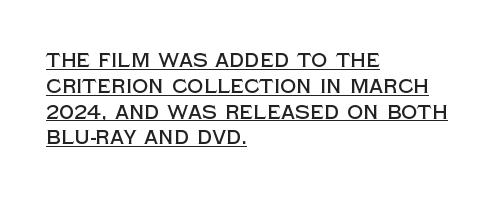
{"italic": "no", "underline": "yes", "align": "left", "line_spacing": "normal", "line_spacing_ratio": 1.29, "letter_spacing": "normal", "letter_spacing_em": 0.0, "glyph_px": 20}
